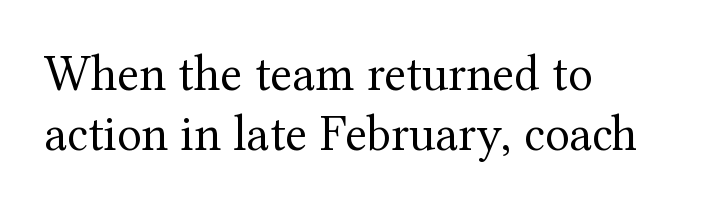
The image shows 51 px regular-weight serif type, upright; set left-aligned, line spacing 1.17x, normal letter spacing, not underlined; medium stroke contrast and a medium x-height.
